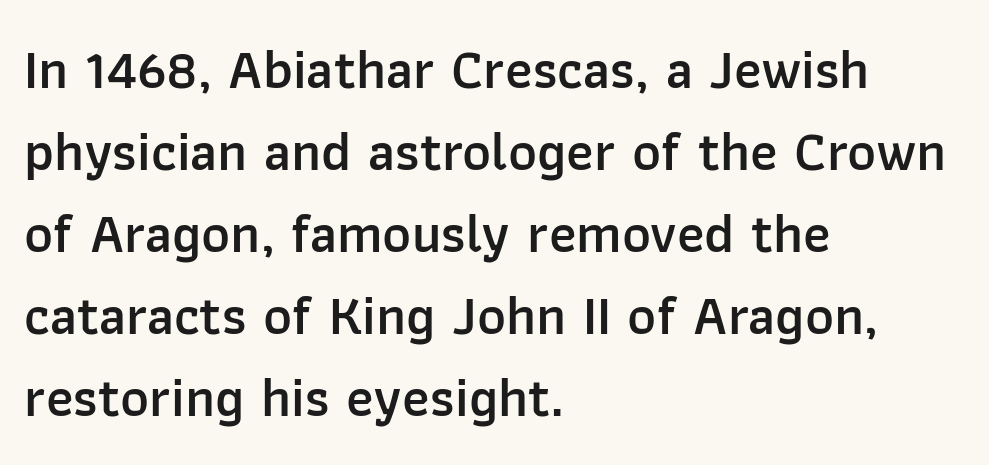
Q: Is the text bold? A: Semi-bold.
Q: Is the text italic (slanted)? A: No, it is upright.
Q: Is the typeface a serif or a sans-serif typeface? A: Sans-serif.
Q: Is the text underlined? A: No.
Q: How is the paragraph aligned? A: Left-aligned.
Q: Is the spacing between letters normal or unusually wide? A: Normal.
Q: Is the spacing between lines tight, normal or loose? A: Normal.
Q: Width (condensed, normal, or wide)? A: Normal.
Q: Stroke contrast? A: Low.
Q: x-height? A: Medium.
Q: Monospaced? A: No.
